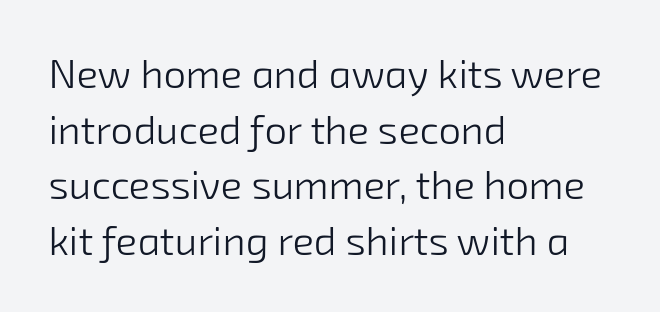
The image shows 40 px light sans-serif type; set left-aligned, normal line spacing (1.39x), normal letter spacing, not underlined; low stroke contrast and a medium x-height.
